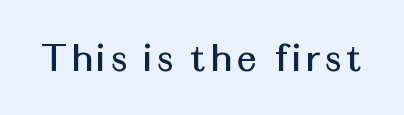
The image shows 44 px sans-serif type, upright; set not underlined; medium stroke contrast and a medium x-height.
